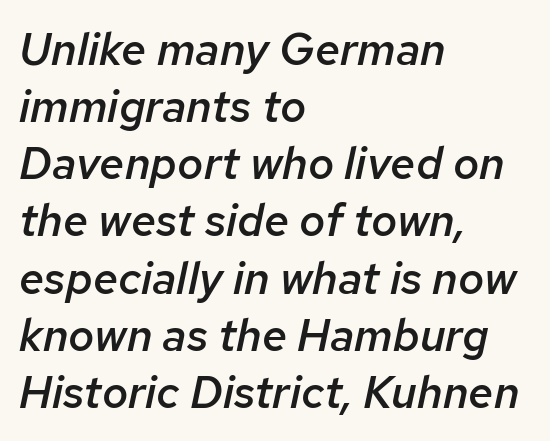
Q: Is the text bold? A: Semi-bold.
Q: Is the text italic (slanted)? A: Yes, it leans right by about 12 degrees.
Q: Is the text underlined? A: No.
Q: How is the paragraph aligned? A: Left-aligned.
Q: Is the spacing between letters normal or unusually wide? A: Normal.
Q: Is the spacing between lines tight, normal or loose? A: Normal.
Q: Width (condensed, normal, or wide)? A: Normal.
Q: Stroke contrast? A: Low.
Q: x-height? A: Medium.
Q: Monospaced? A: No.
